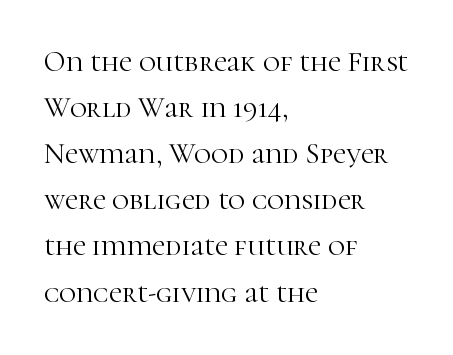
The image shows 29 px light serif type, upright; set left-aligned, normal line spacing (1.59x), normal letter spacing, not underlined; high stroke contrast and a medium x-height.
